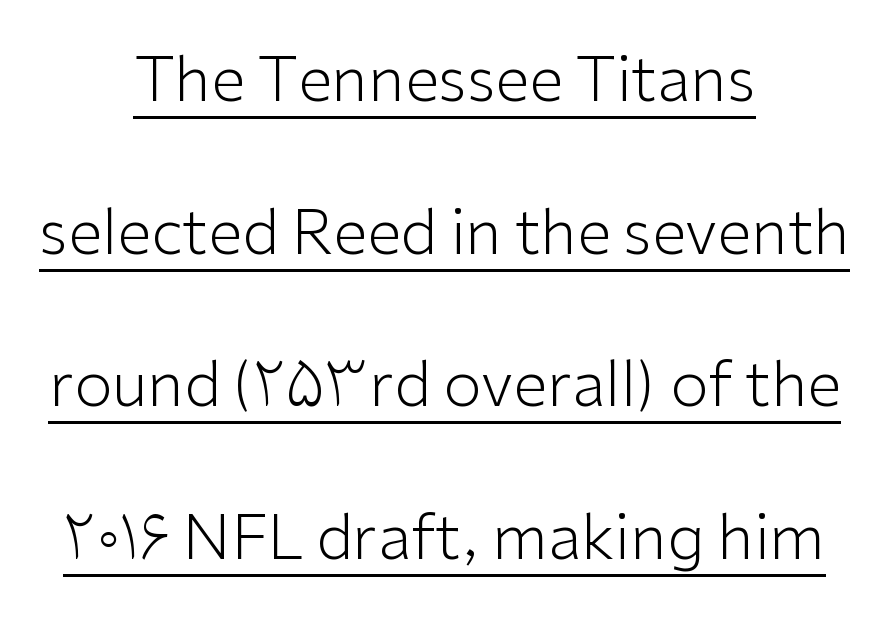
{"serif": "no", "italic": "no", "bold": "no", "weight": "light", "width": "normal", "stroke_contrast": "low", "x_height": "medium", "monospaced": "no", "underline": "yes", "align": "center", "line_spacing": "loose", "line_spacing_ratio": 2.46, "letter_spacing": "normal", "letter_spacing_em": 0.0, "glyph_px": 62}
